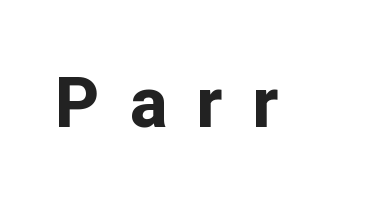
Q: Is the text bold? A: Yes.
Q: Is the text italic (slanted)? A: No, it is upright.
Q: Is the typeface a serif or a sans-serif typeface? A: Sans-serif.
Q: Is the text underlined? A: No.
Q: Is the spacing between letters normal or unusually wide? A: Unusually wide.
Q: Width (condensed, normal, or wide)? A: Normal.
Q: Stroke contrast? A: Low.
Q: x-height? A: Medium.
Q: Monospaced? A: No.
